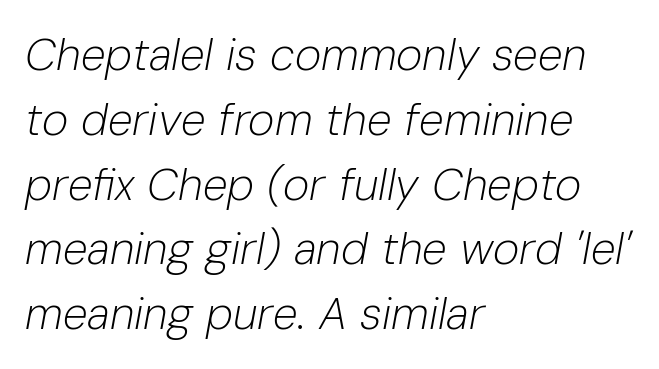
Varying glyph widths throughout — classic text-font behaviour. Descenders hang freely into open space. Summary of weight: not heavy and not bold. Inter-character spacing is left at the font's built-in metrics.
